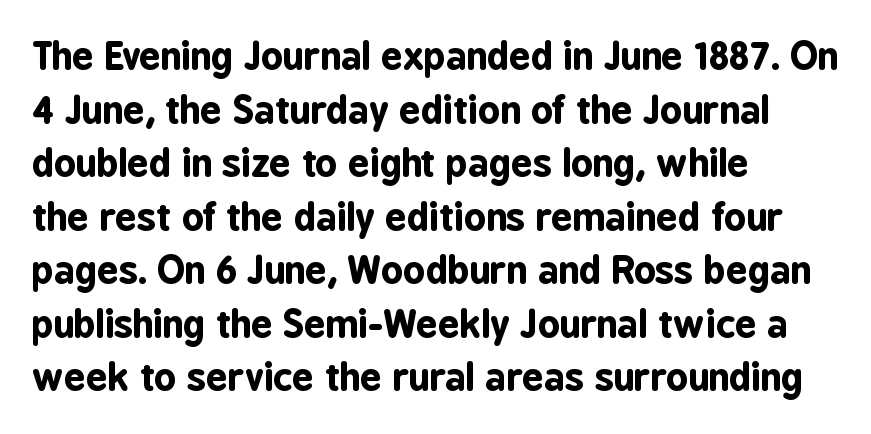
Think of a printed novel: that variable character pitch is what you see here. This sample is left-justified, so line endings fall wherever the words run out. Typographic density is high because the face is bold. A sans-serif font was chosen for this passage. Decoration check: the copy has no underline.
